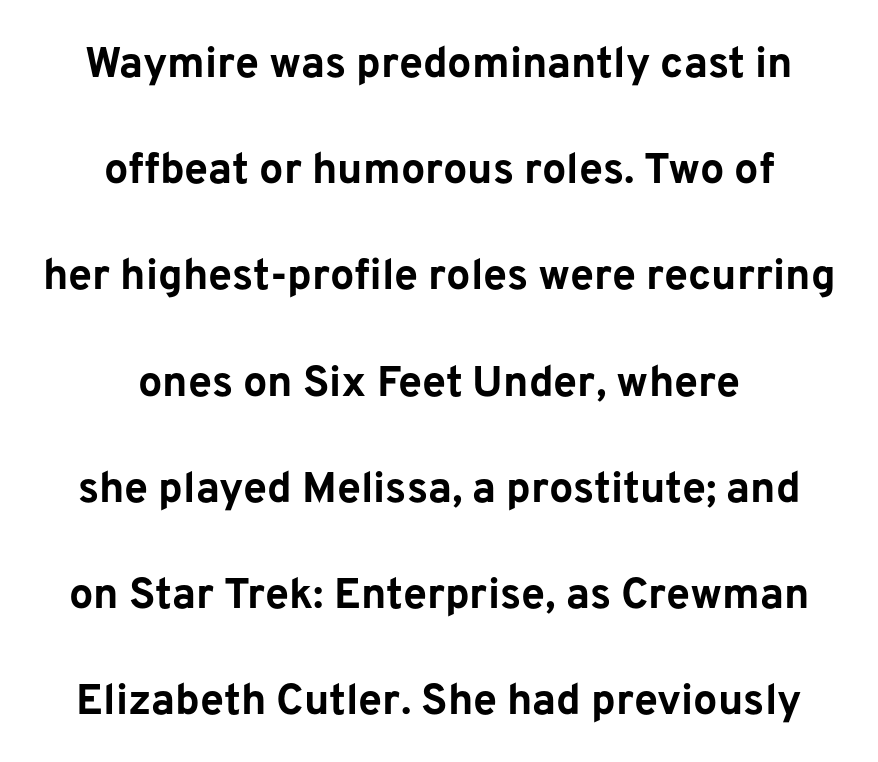
Each letter's strokes conclude bluntly, with no projecting serifs. The paragraph has two soft edges and a firm central axis. Whoever set this chose breathing room over compactness in the vertical rhythm. Here the glyphs are tracked normally, forming tight word shapes. This is roman type, the default non-slanted kind. How heavy is the stroke? Heavy — this is a bold.
